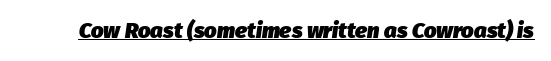
The rendering keeps characters at their native spacing. Tall strokes in this sample are angled rather than plumb. Does a line run under the words? Yes, clearly. Bold? Absolutely — the strokes are thick and heavy.
